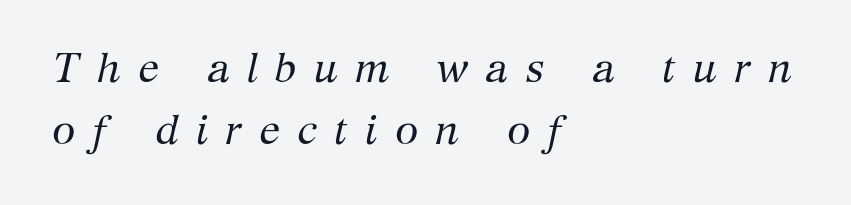
Q: Is the text bold? A: No.
Q: Is the text italic (slanted)? A: Yes, it leans right by about 12 degrees.
Q: Is the typeface a serif or a sans-serif typeface? A: Serif.
Q: Is the text underlined? A: No.
Q: How is the paragraph aligned? A: Left-aligned.
Q: Is the spacing between letters normal or unusually wide? A: Unusually wide.
Q: Is the spacing between lines tight, normal or loose? A: Normal.
Q: Width (condensed, normal, or wide)? A: Normal.
Q: Stroke contrast? A: Medium.
Q: x-height? A: Medium.
Q: Monospaced? A: No.
